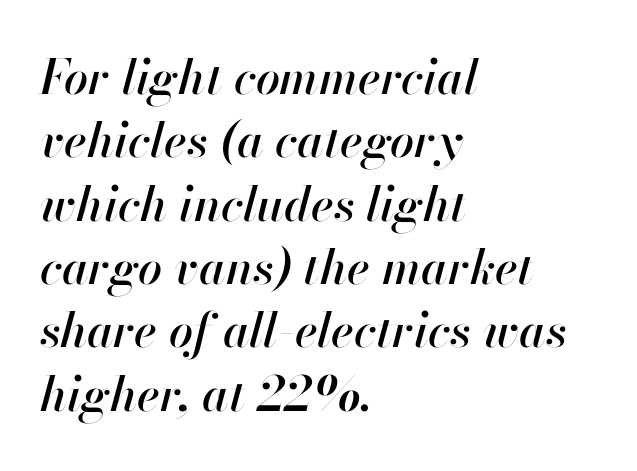
Q: Is the text italic (slanted)? A: Yes, it leans right by about 13 degrees.
Q: Is the text underlined? A: No.
Q: How is the paragraph aligned? A: Left-aligned.
Q: Is the spacing between letters normal or unusually wide? A: Normal.
Q: Is the spacing between lines tight, normal or loose? A: Normal.
Q: Width (condensed, normal, or wide)? A: Normal.
Q: Stroke contrast? A: High.
Q: x-height? A: Small.
Q: Monospaced? A: No.
